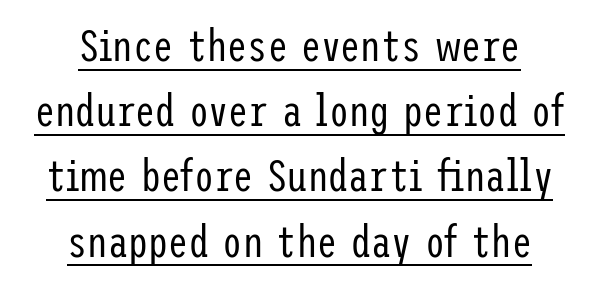
The passage shown is typeset with a sans-serif family. One glance says typical: line gaps are just what's usual. Centered paragraph, ragged on both sides. Italic? Not at all — the glyphs are vertical.
